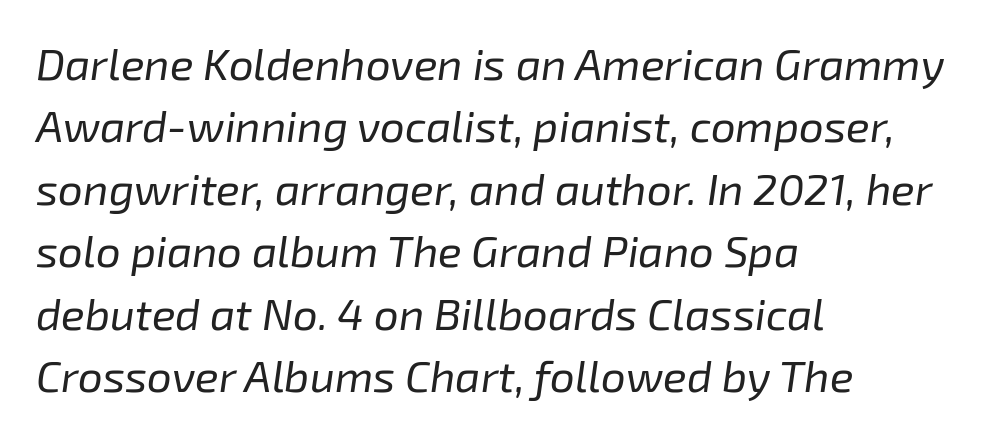
Q: Is the text bold? A: No.
Q: Is the text italic (slanted)? A: Yes, it leans right by about 8 degrees.
Q: Is the text underlined? A: No.
Q: How is the paragraph aligned? A: Left-aligned.
Q: Is the spacing between letters normal or unusually wide? A: Normal.
Q: Is the spacing between lines tight, normal or loose? A: Normal.
Q: Width (condensed, normal, or wide)? A: Normal.
Q: Stroke contrast? A: Low.
Q: x-height? A: Medium.
Q: Monospaced? A: No.
